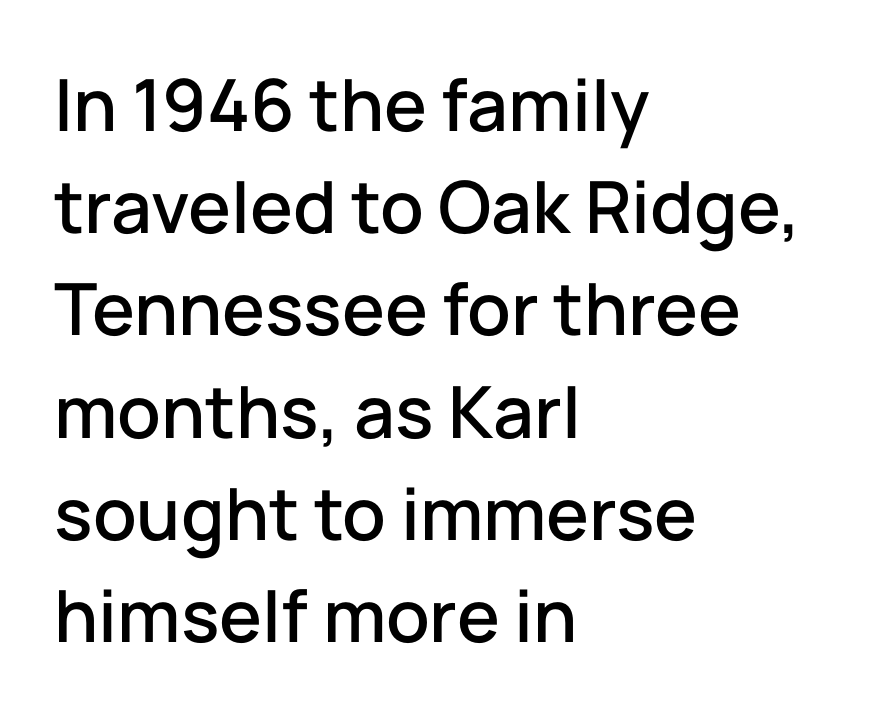
{"serif": "no", "italic": "no", "width": "normal", "stroke_contrast": "low", "x_height": "medium", "monospaced": "no", "underline": "no", "align": "left", "line_spacing": "normal", "line_spacing_ratio": 1.42, "letter_spacing": "normal", "letter_spacing_em": 0.0, "glyph_px": 72}
